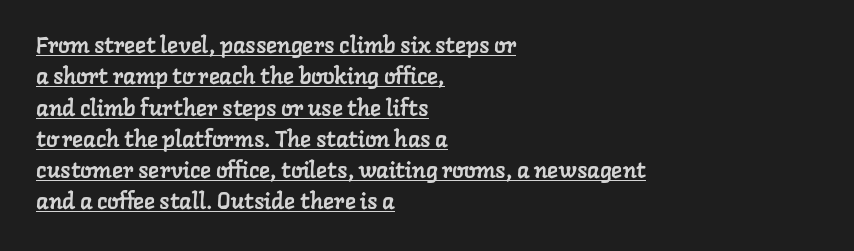
The rag falls on the right side of this text block. Each line of the rendering has a horizontal stroke beneath the glyphs. The space between consecutive lines is moderate. The type is set solid horizontally, with unmodified tracking.
